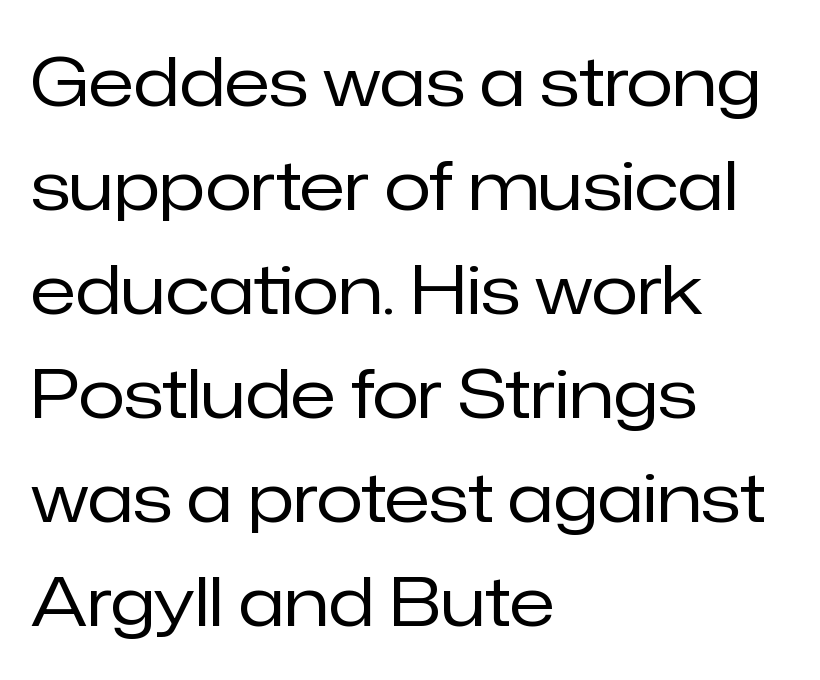
{"serif": "no", "italic": "no", "bold": "no", "weight": "regular", "width": "normal", "stroke_contrast": "low", "x_height": "medium", "monospaced": "no", "underline": "no", "align": "left", "line_spacing": "normal", "line_spacing_ratio": 1.53, "letter_spacing": "normal", "letter_spacing_em": 0.0, "glyph_px": 68}
